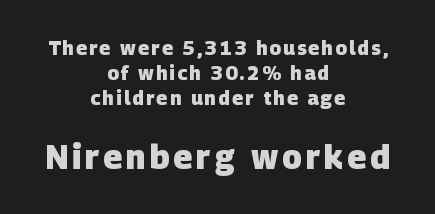
Q: Is the text bold? A: Yes.
Q: Is the typeface a serif or a sans-serif typeface? A: Sans-serif.
Q: Is the text underlined? A: No.
Q: How is the paragraph aligned? A: Centered.
Q: Is the spacing between lines tight, normal or loose? A: Normal.
Q: Which block of text is set in a larger size, the first (top) or the second (bottom)? A: The second (bottom) one.
Q: Width (condensed, normal, or wide)? A: Normal.
Q: Stroke contrast? A: Low.
Q: x-height? A: Large.
Q: Monospaced? A: No.
